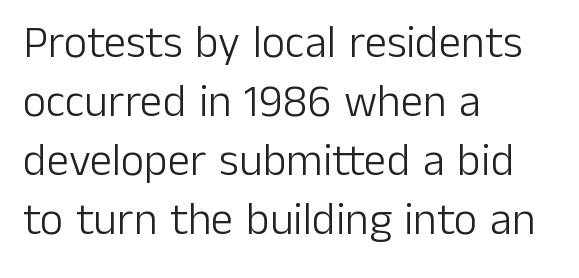
Between one letter and the next there's only the usual sliver of space. Upright lettering throughout. Descender tails drop into unmarked territory. Caption: face not bold, strokes unweighted. The face used here is proportionally spaced, like ordinary book or web type.
